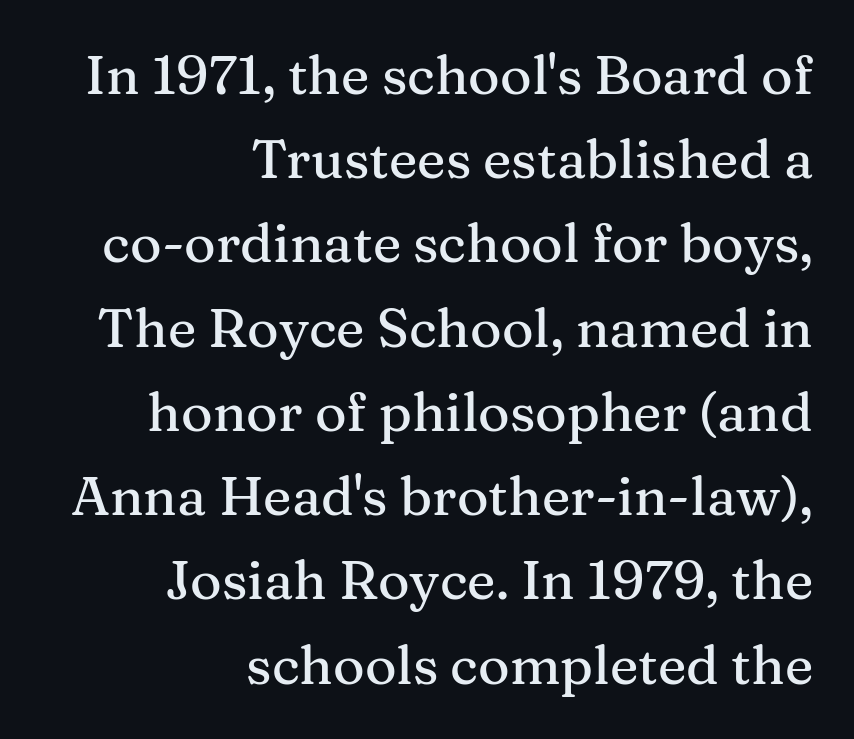
Q: Is the text italic (slanted)? A: No, it is upright.
Q: Is the typeface a serif or a sans-serif typeface? A: Serif.
Q: Is the text underlined? A: No.
Q: How is the paragraph aligned? A: Right-aligned.
Q: Is the spacing between letters normal or unusually wide? A: Normal.
Q: Is the spacing between lines tight, normal or loose? A: Normal.
Q: Width (condensed, normal, or wide)? A: Normal.
Q: Stroke contrast? A: Medium.
Q: x-height? A: Medium.
Q: Monospaced? A: No.
